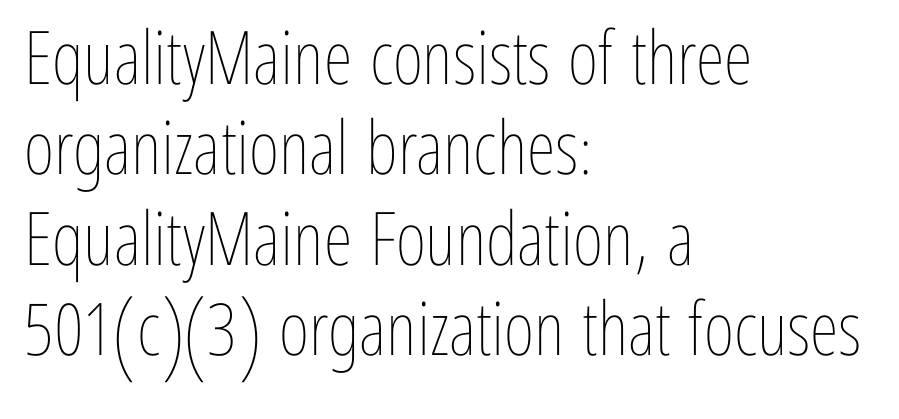
Q: Is the text bold? A: No.
Q: Is the text italic (slanted)? A: No, it is upright.
Q: Is the text underlined? A: No.
Q: How is the paragraph aligned? A: Left-aligned.
Q: Is the spacing between letters normal or unusually wide? A: Normal.
Q: Width (condensed, normal, or wide)? A: Condensed.
Q: Stroke contrast? A: Low.
Q: x-height? A: Medium.
Q: Monospaced? A: No.
